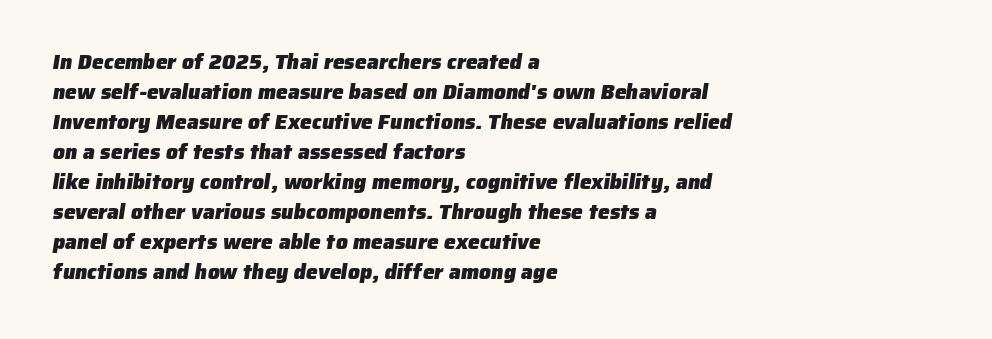
The image shows 21 px bold type; set left-aligned, normal line spacing (1.43x), normal letter spacing, not underlined.
